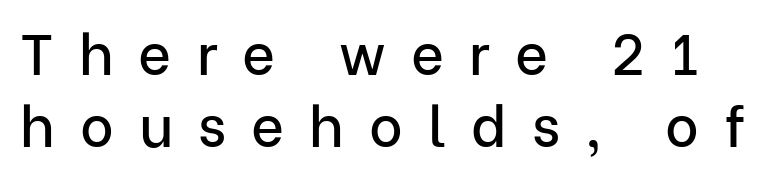
Q: Is the text italic (slanted)? A: No, it is upright.
Q: Is the typeface a serif or a sans-serif typeface? A: Sans-serif.
Q: Is the text underlined? A: No.
Q: Is the spacing between letters normal or unusually wide? A: Unusually wide.
Q: Is the spacing between lines tight, normal or loose? A: Normal.
Q: Width (condensed, normal, or wide)? A: Normal.
Q: Stroke contrast? A: Low.
Q: x-height? A: Medium.
Q: Monospaced? A: No.
